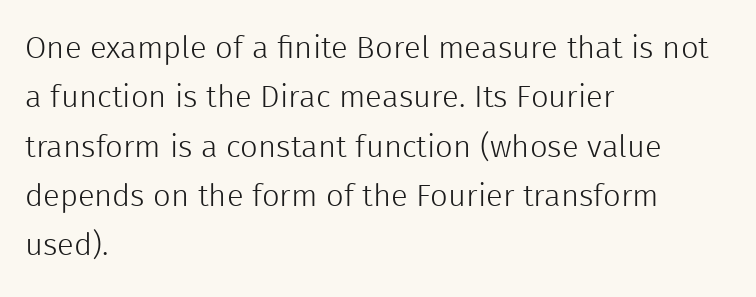
The image shows 31 px light sans-serif type, upright; set left-aligned, normal line spacing (1.59x), normal letter spacing, not underlined; a medium x-height.
